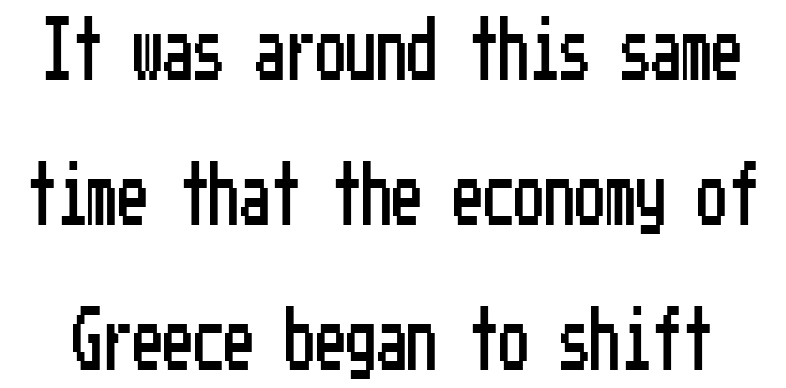
Q: Is the text italic (slanted)? A: No, it is upright.
Q: Is the typeface a serif or a sans-serif typeface? A: Sans-serif.
Q: Is the text underlined? A: No.
Q: Is the spacing between letters normal or unusually wide? A: Normal.
Q: Is the spacing between lines tight, normal or loose? A: Loose.
Q: Width (condensed, normal, or wide)? A: Condensed.
Q: Stroke contrast? A: Low.
Q: x-height? A: Medium.
